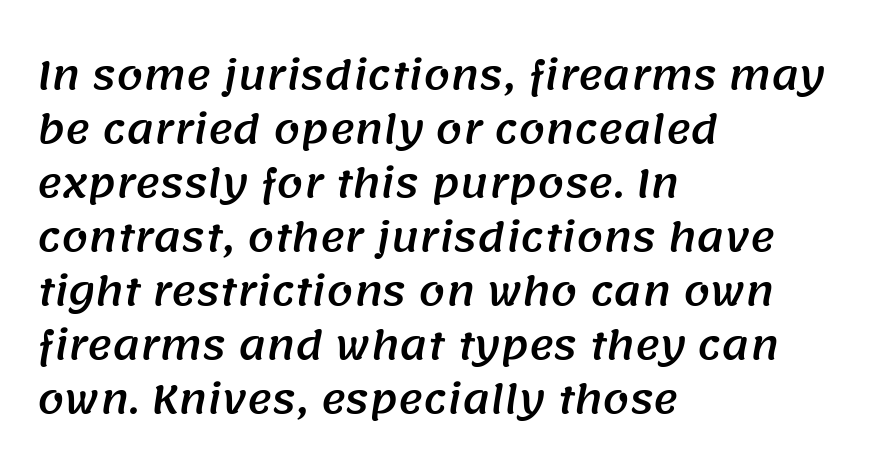
Q: Is the typeface a serif or a sans-serif typeface? A: Sans-serif.
Q: Is the text underlined? A: No.
Q: How is the paragraph aligned? A: Left-aligned.
Q: Is the spacing between letters normal or unusually wide? A: Normal.
Q: Is the spacing between lines tight, normal or loose? A: Normal.
Q: Width (condensed, normal, or wide)? A: Normal.
Q: Stroke contrast? A: Medium.
Q: x-height? A: Large.
Q: Monospaced? A: No.
